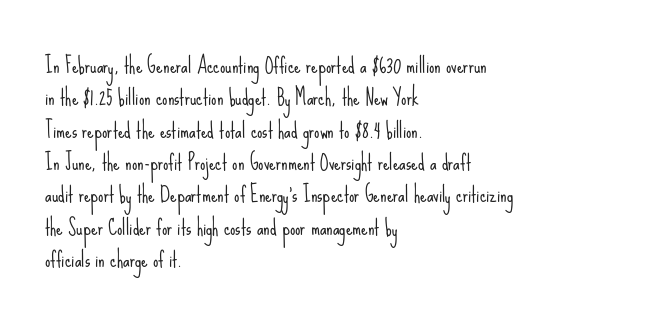
Q: Is the text bold? A: No.
Q: Is the text italic (slanted)? A: No, it is upright.
Q: Is the text underlined? A: No.
Q: How is the paragraph aligned? A: Left-aligned.
Q: Is the spacing between letters normal or unusually wide? A: Normal.
Q: Is the spacing between lines tight, normal or loose? A: Normal.
